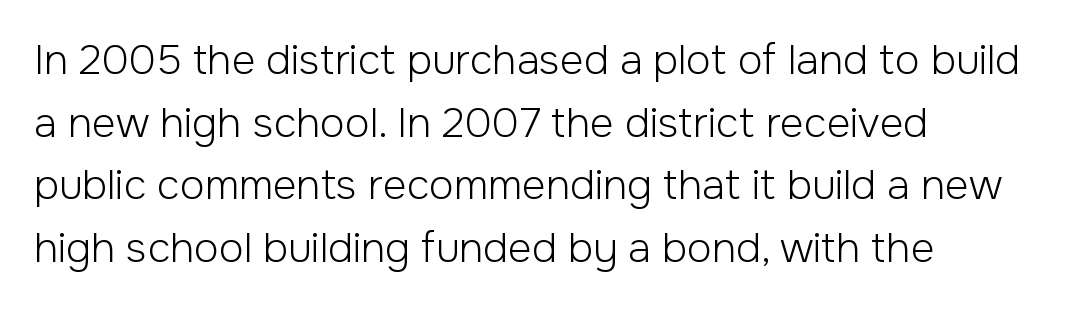
The image shows 41 px light sans-serif type, upright; set left-aligned, normal line spacing (1.53x), normal letter spacing, not underlined; low stroke contrast and a medium x-height.
